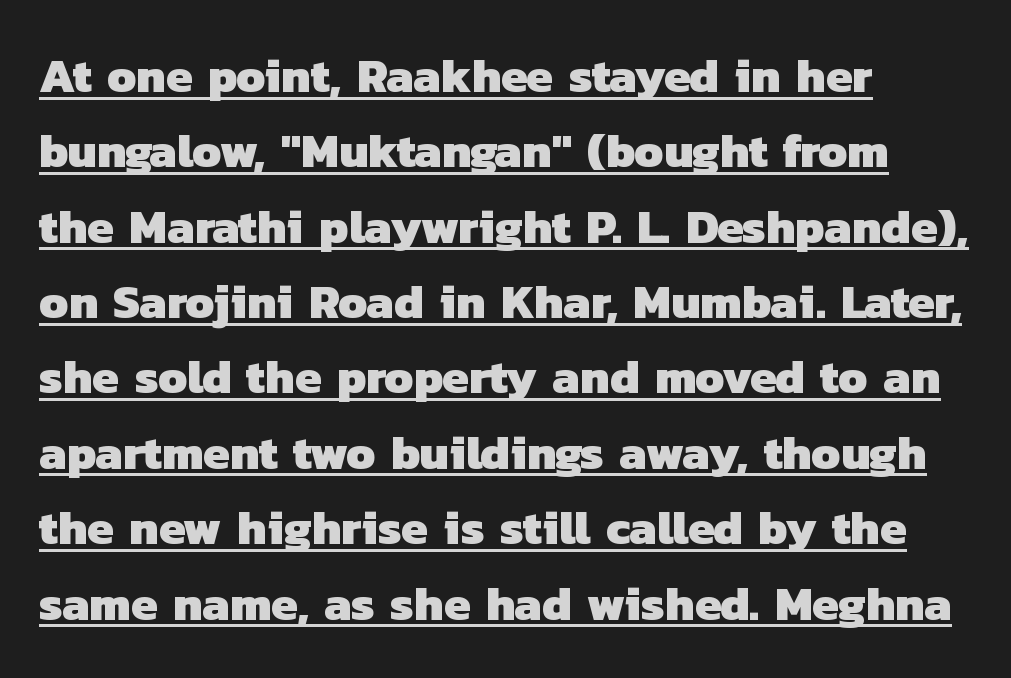
These characters rest on top of a visible drawn line. Typeset ragged right — the left edge is the straight one. Rows of type keep a routine distance in the vertical direction. Here the designer chose a conventional face with non-uniform glyph widths.
